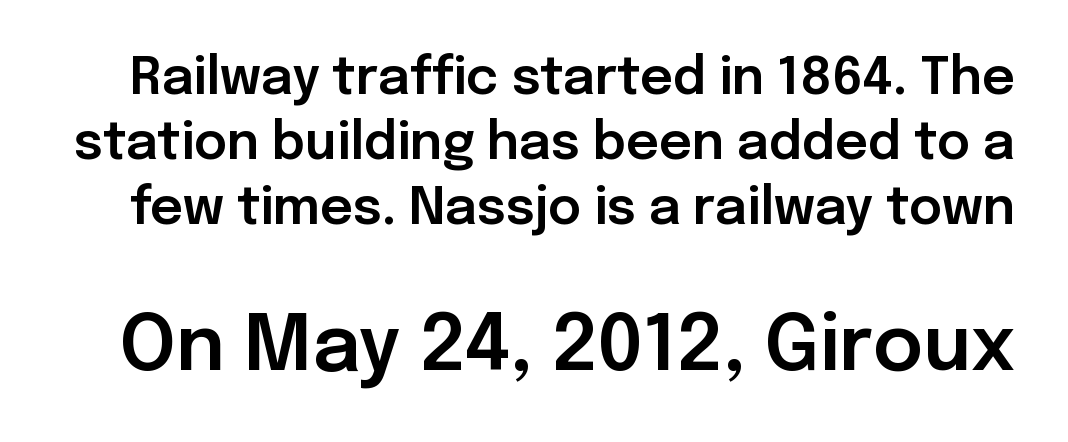
Spacing verdict: proportional, widths tailored to each character. The type sits square on the baseline with zero lean. I'd call this a sans setting — the letters go barefoot. Successive baselines arrive at the customary interval.
